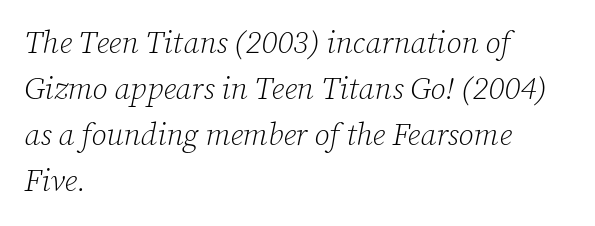
{"serif": "yes", "italic": "yes", "lean": "right", "slant_degrees": 12, "bold": "no", "weight": "light", "width": "normal", "stroke_contrast": "low", "x_height": "medium", "monospaced": "no", "underline": "no", "align": "left", "line_spacing": "normal", "line_spacing_ratio": 1.48, "letter_spacing": "normal", "letter_spacing_em": 0.0, "glyph_px": 31}
